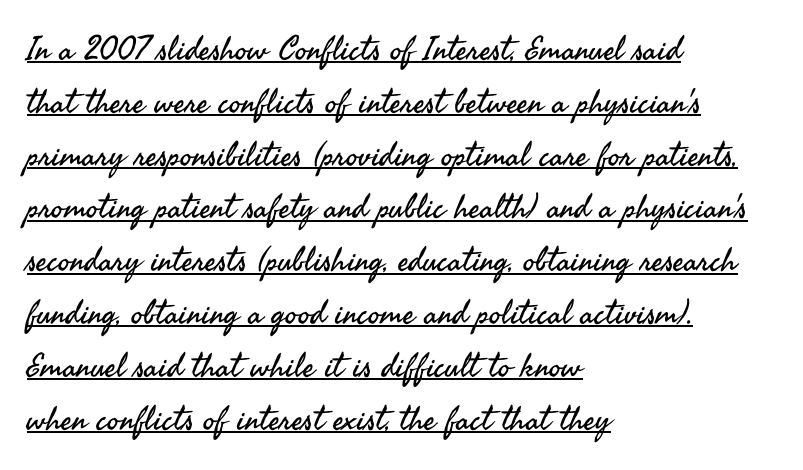
The image shows 33 px regular-weight sans-serif type; set left-aligned, normal line spacing (1.6x), normal letter spacing, underlined; medium stroke contrast and a small x-height.
